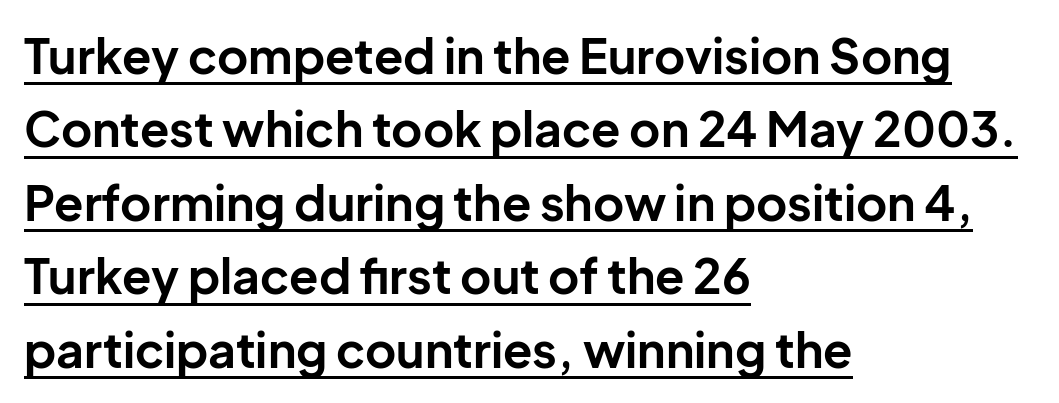
Heavy-handed strokes throughout: this text is bold. You can see a thin bar hugging the bottom of the glyphs. Is there any slant? The stems are plumb. I'd call this a sans setting — the letters go barefoot.
